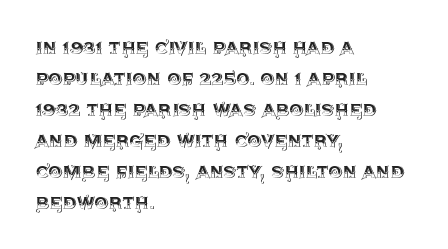
The image shows 22 px text type, upright; set left-aligned, normal line spacing (1.41x), normal letter spacing, not underlined.
